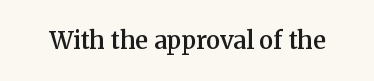
Q: Is the text bold? A: Semi-bold.
Q: Is the text italic (slanted)? A: No, it is upright.
Q: Is the text underlined? A: No.
Q: Is the spacing between letters normal or unusually wide? A: Normal.
